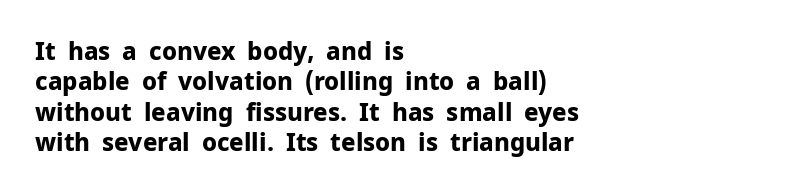
The glyphs are unaccompanied by any horizontal stroke below them. The leading is moderate, giving the passage an even texture. Left-aligned paragraph, ragged on the right. A full-strength bold gives these letters their thick strokes. This sample uses an upright cut, with every glyph sitting square on the baseline.
